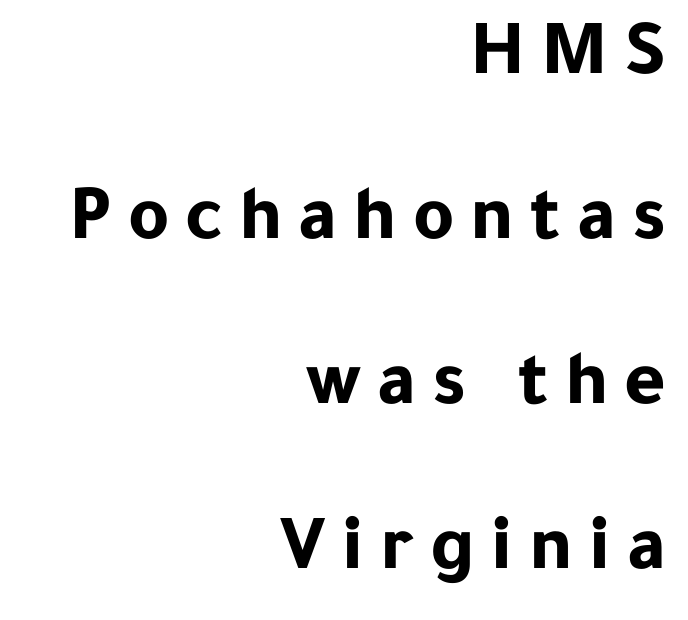
The image shows 79 px bold sans-serif type, upright; set right-aligned, loose line spacing (2.09x), unusually wide letter spacing (+0.2 em), not underlined; low stroke contrast and a medium x-height.
